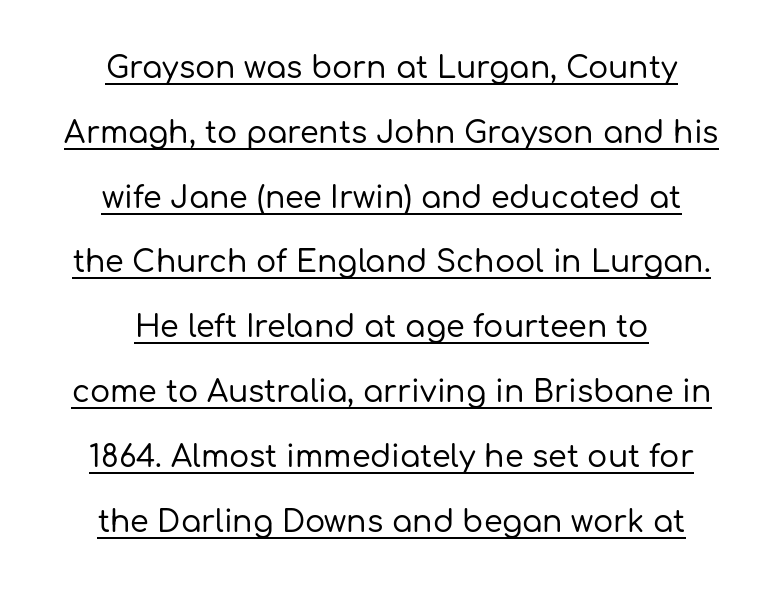
Think of a printed novel: that variable character pitch is what you see here. Letter spacing: default. Quick note: not italic, upright. Type style note: lacks serifs. The lines are spread far apart with generous leading.
